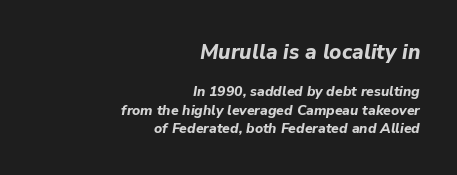
{"italic": "yes", "lean": "right", "slant_degrees": 9, "bold": "yes", "underline": "no", "align": "right", "line_spacing": "normal", "line_spacing_ratio": 1.31, "letter_spacing": "normal", "letter_spacing_em": 0.0, "larger_block": "first", "size_ratio": 1.5, "glyph_px": 21}
